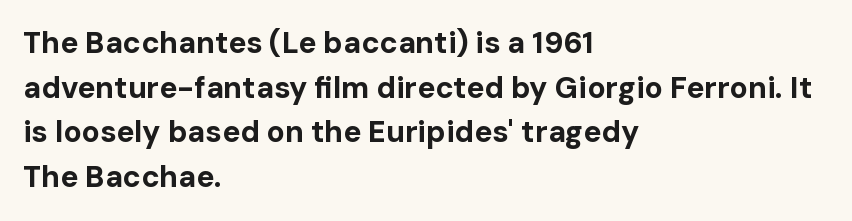
The image shows 30 px bold sans-serif type, upright; set left-aligned, normal line spacing (1.49x), normal letter spacing, not underlined; low stroke contrast and a medium x-height.
